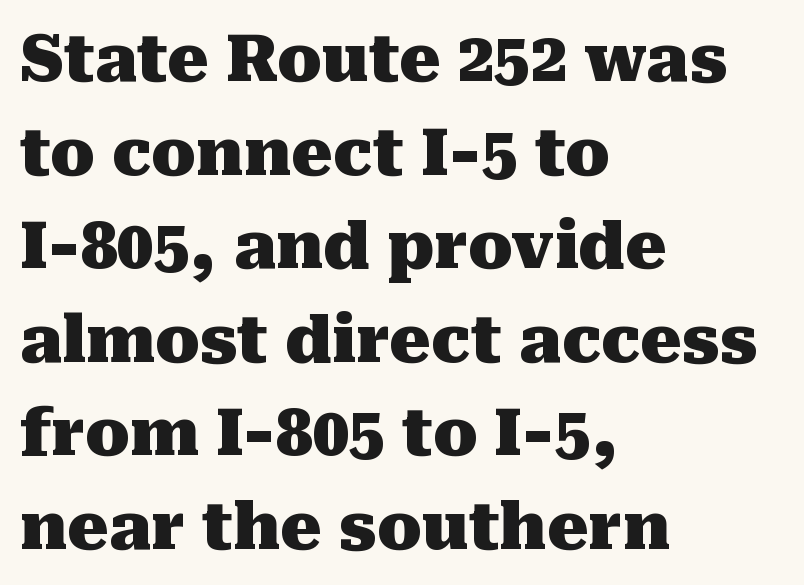
{"serif": "yes", "italic": "no", "bold": "yes", "weight": "heavy", "width": "normal", "stroke_contrast": "medium", "x_height": "medium", "monospaced": "no", "underline": "no", "align": "left", "line_spacing": "normal", "line_spacing_ratio": 1.44, "letter_spacing": "normal", "letter_spacing_em": 0.0, "glyph_px": 65}
